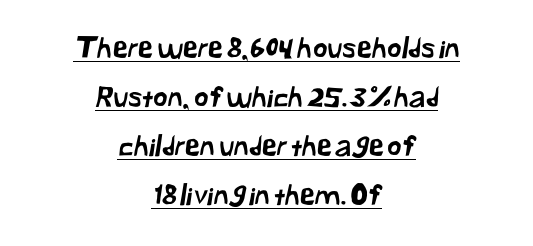
Q: Is the typeface a serif or a sans-serif typeface? A: Sans-serif.
Q: Is the text underlined? A: Yes.
Q: How is the paragraph aligned? A: Centered.
Q: Is the spacing between letters normal or unusually wide? A: Normal.
Q: Width (condensed, normal, or wide)? A: Normal.
Q: Stroke contrast? A: Low.
Q: x-height? A: Medium.
Q: Monospaced? A: No.
